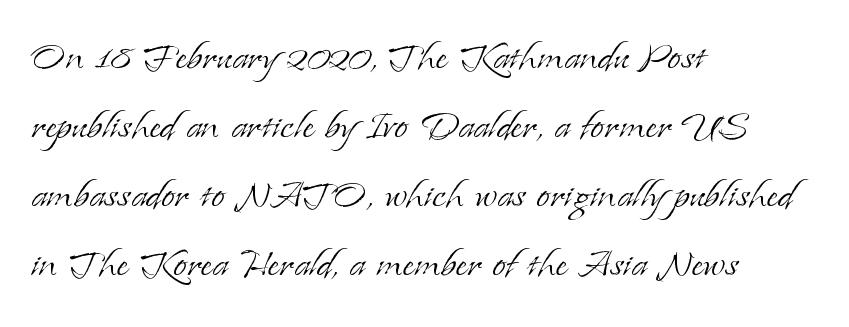
Spacing verdict: proportional, widths tailored to each character. A typesetter would call this zero additional tracking. Horizontally, the lines are justified to the leading edge only. Stems here are at most as thick as an everyday book face. This is serif lettering, the kind often seen in printed books. Underlining? Definitely not there.
